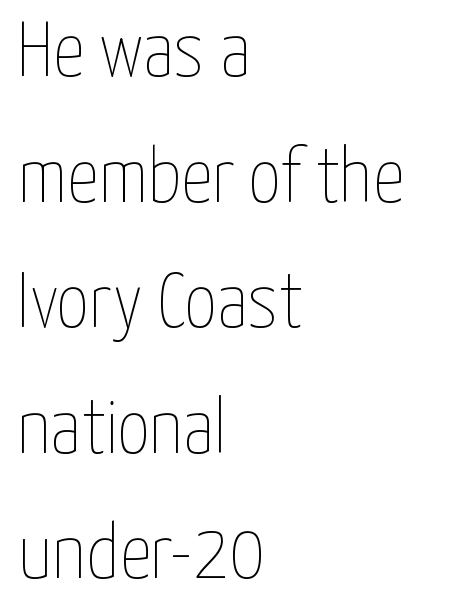
The image shows 79 px thin, condensed type, upright; set left-aligned, normal line spacing (1.59x), normal letter spacing, not underlined; low stroke contrast and a medium x-height.
